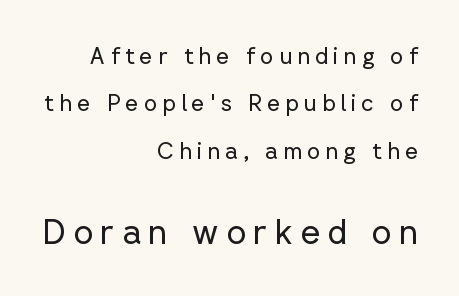
The image shows 34 px regular-weight sans-serif type, upright; set right-aligned, loose line spacing (2.06x), unusually wide letter spacing (+0.22 em), not underlined; the second (bottom) block is 1.48x larger; low stroke contrast and a medium x-height.
